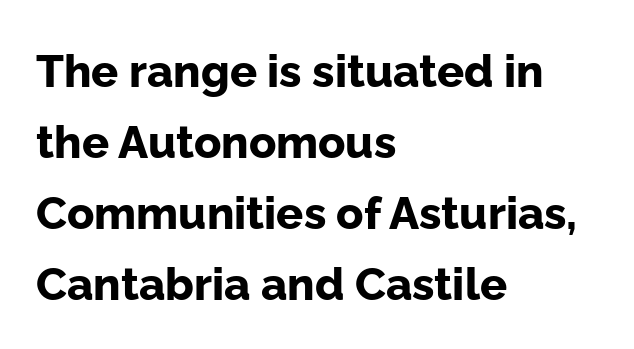
Q: Is the text bold? A: Yes.
Q: Is the text italic (slanted)? A: No, it is upright.
Q: Is the typeface a serif or a sans-serif typeface? A: Sans-serif.
Q: Is the text underlined? A: No.
Q: How is the paragraph aligned? A: Left-aligned.
Q: Is the spacing between letters normal or unusually wide? A: Normal.
Q: Is the spacing between lines tight, normal or loose? A: Normal.
Q: Width (condensed, normal, or wide)? A: Normal.
Q: Stroke contrast? A: Low.
Q: x-height? A: Medium.
Q: Monospaced? A: No.
